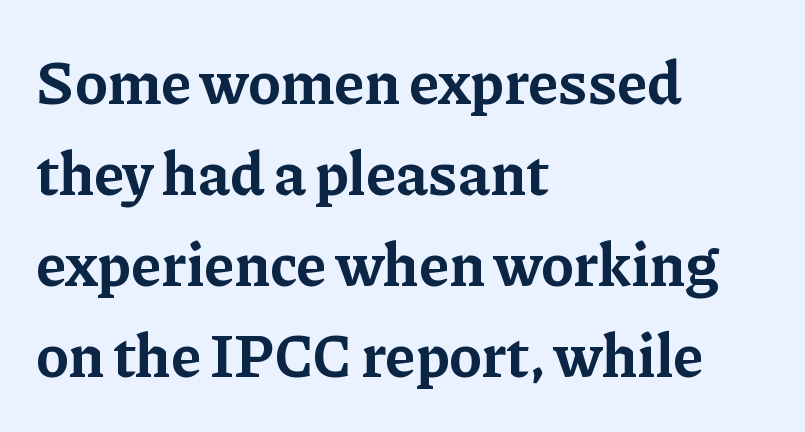
The image shows 61 px bold serif type, upright; set left-aligned, normal line spacing (1.49x), normal letter spacing, not underlined; low stroke contrast and a medium x-height.
